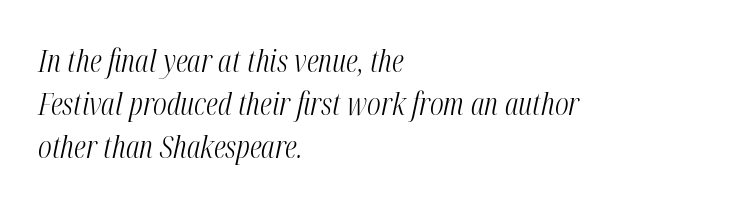
Q: Is the text bold? A: No.
Q: Is the text italic (slanted)? A: Yes, it leans right by about 12 degrees.
Q: Is the text underlined? A: No.
Q: How is the paragraph aligned? A: Left-aligned.
Q: Is the spacing between letters normal or unusually wide? A: Normal.
Q: Is the spacing between lines tight, normal or loose? A: Normal.
Q: Width (condensed, normal, or wide)? A: Condensed.
Q: Stroke contrast? A: Medium.
Q: x-height? A: Medium.
Q: Monospaced? A: No.
